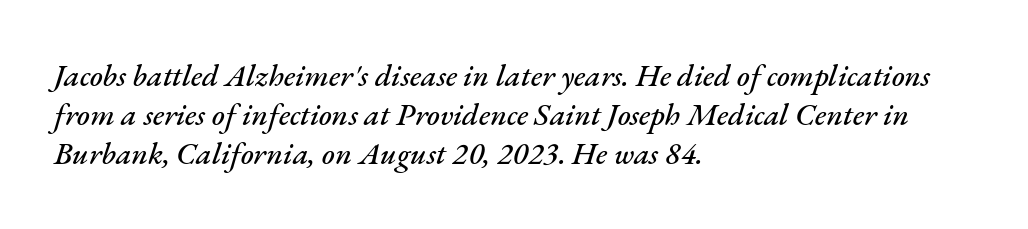
This sample keeps an unexceptional amount of space between lines. The baseline area is clear. Line starts are locked; line ends wander. When letters slant like this, we call the style italic.
